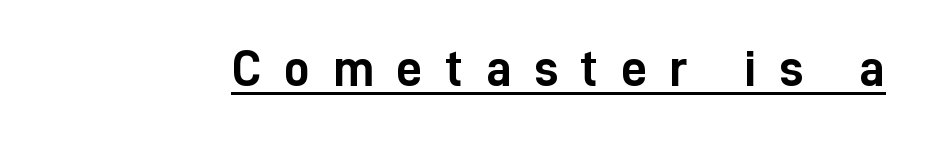
Nope, no serifs anywhere on these letters. You could only call the tracking loose — the letters float apart. The lettering stays uniformly vertical, giving the passage a roman look. This is heavy type, rendered in bold. Students, observe the line beneath the letters — that is underlining. These lines are rendered in a variable-pitch font.
